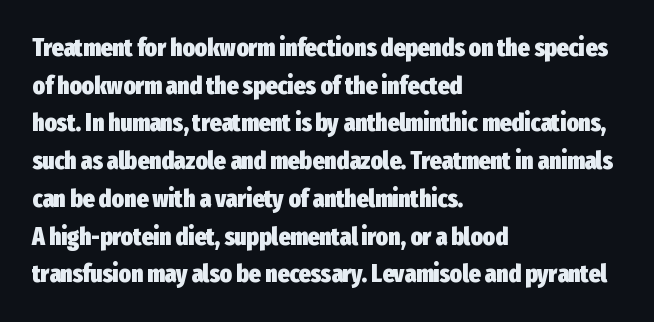
The image shows 25 px bold type, upright; set left-aligned, normal line spacing (1.51x), normal letter spacing, not underlined.
